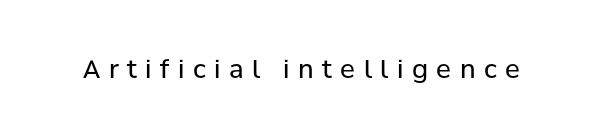
The image shows 25 px text type, upright; set unusually wide letter spacing (+0.34 em), not underlined.
